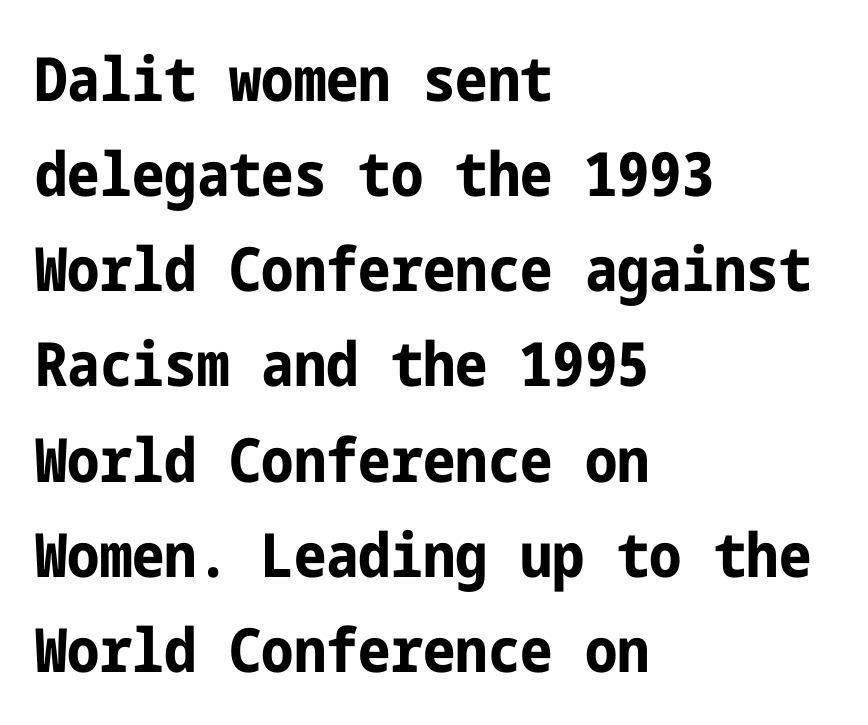
{"serif": "no", "italic": "no", "bold": "yes", "weight": "bold", "width": "condensed", "stroke_contrast": "low", "x_height": "medium", "underline": "no", "align": "left", "line_spacing": "normal", "line_spacing_ratio": 1.56, "letter_spacing": "normal", "letter_spacing_em": 0.0, "glyph_px": 61}
